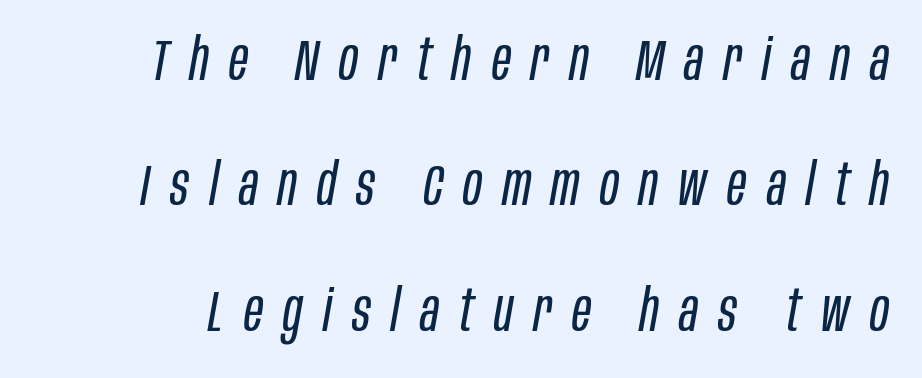
Q: Is the text bold? A: No.
Q: Is the text italic (slanted)? A: Yes, it leans right by about 10 degrees.
Q: Is the text underlined? A: No.
Q: Is the spacing between letters normal or unusually wide? A: Unusually wide.
Q: Is the spacing between lines tight, normal or loose? A: Loose.
Q: Width (condensed, normal, or wide)? A: Condensed.
Q: Stroke contrast? A: Low.
Q: x-height? A: Large.
Q: Monospaced? A: No.
